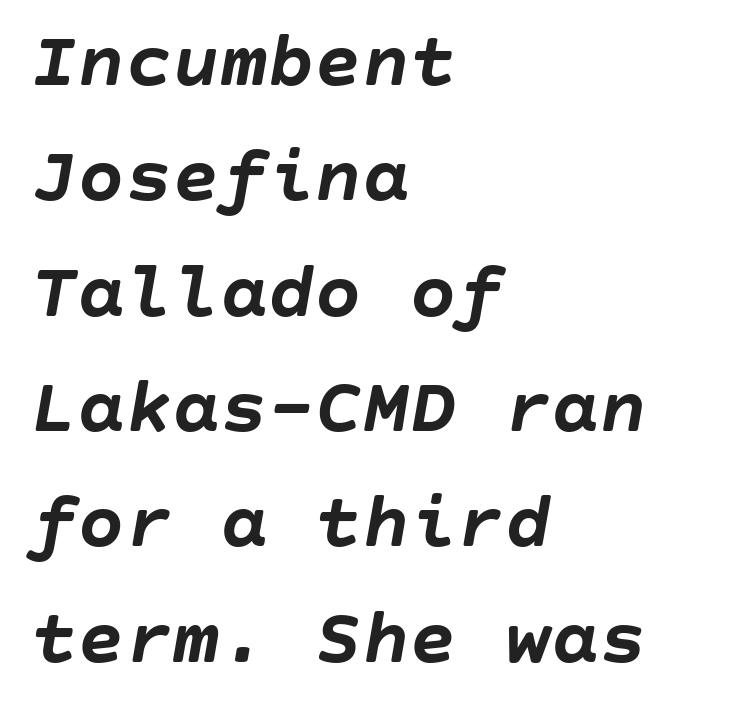
The image shows 79 px semibold type, italic (leaning right); set left-aligned, normal line spacing (1.46x), normal letter spacing, not underlined; low stroke contrast and a large x-height.
